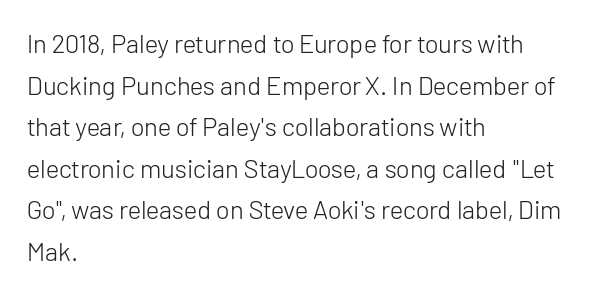
{"italic": "no", "bold": "no", "underline": "no", "align": "left", "line_spacing": "normal", "line_spacing_ratio": 1.6, "letter_spacing": "normal", "letter_spacing_em": 0.0, "glyph_px": 26}
